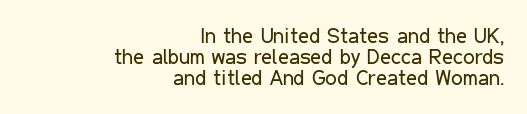
Q: Is the text bold? A: No.
Q: Is the text italic (slanted)? A: No, it is upright.
Q: Is the text underlined? A: No.
Q: How is the paragraph aligned? A: Right-aligned.
Q: Is the spacing between letters normal or unusually wide? A: Normal.
Q: Is the spacing between lines tight, normal or loose? A: Tight.
